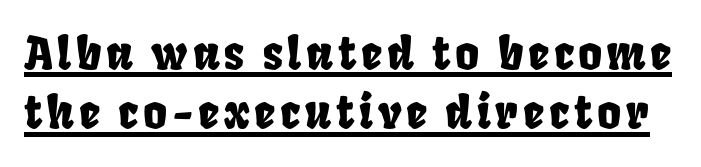
Is this a fixed-width face? No — the glyphs have proportional, varying widths. Caption: lettering with a line underneath. Successive baselines arrive at the customary interval.
